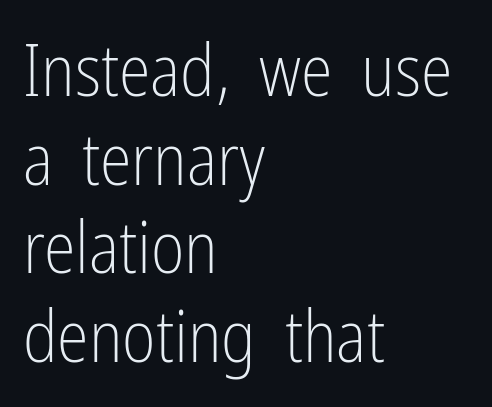
Q: Is the text bold? A: No.
Q: Is the text italic (slanted)? A: No, it is upright.
Q: Is the typeface a serif or a sans-serif typeface? A: Sans-serif.
Q: Is the text underlined? A: No.
Q: How is the paragraph aligned? A: Left-aligned.
Q: Is the spacing between letters normal or unusually wide? A: Normal.
Q: Width (condensed, normal, or wide)? A: Condensed.
Q: Stroke contrast? A: Low.
Q: x-height? A: Medium.
Q: Monospaced? A: No.
